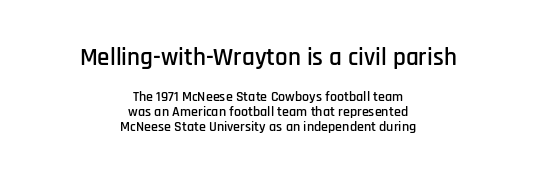
Q: Is the text italic (slanted)? A: No, it is upright.
Q: Is the text underlined? A: No.
Q: How is the paragraph aligned? A: Centered.
Q: Is the spacing between letters normal or unusually wide? A: Normal.
Q: Is the spacing between lines tight, normal or loose? A: Tight.
Q: Which block of text is set in a larger size, the first (top) or the second (bottom)? A: The first (top) one.
